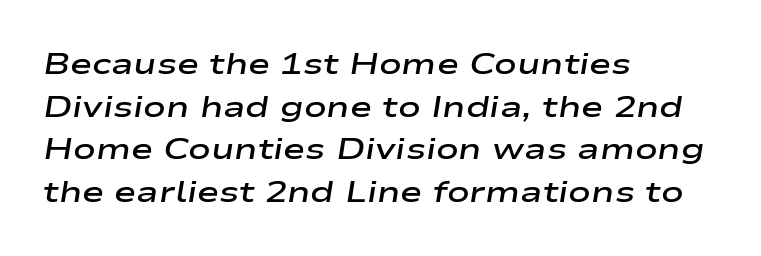
The image shows 30 px semibold, wide type, italic (leaning right); set left-aligned, normal line spacing (1.42x), normal letter spacing, not underlined; low stroke contrast and a medium x-height.
